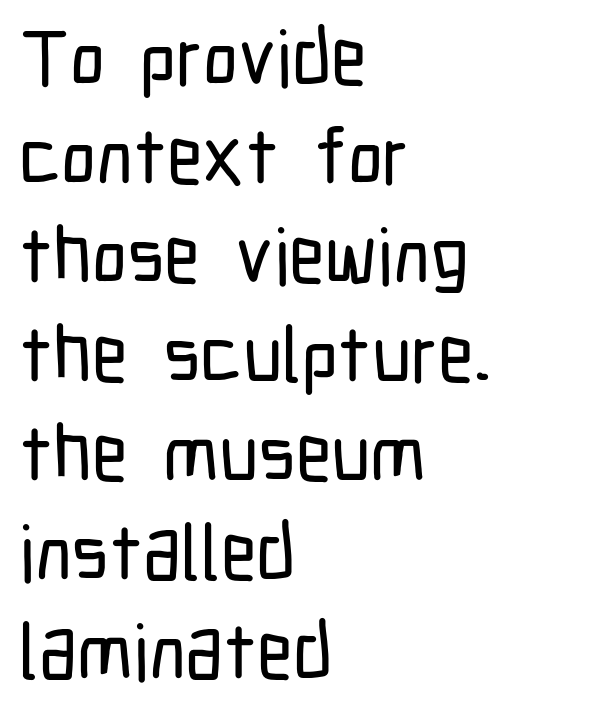
Note the varied advance widths — an 'i' is clearly narrower than an 'm'. Line beginnings align vertically; line endings do not. Each word holds together tightly as a unit, with standard inter-letter gaps. Nobody drew a line under any word here. Successive baselines arrive at the customary interval. The letters stand straight up with perfectly vertical stems.
